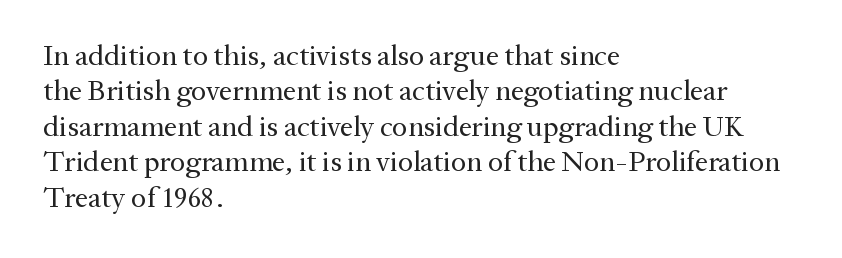
The image shows 29 px regular-weight serif type, upright; set left-aligned, line spacing 1.22x, normal letter spacing, not underlined; medium stroke contrast and a medium x-height.
